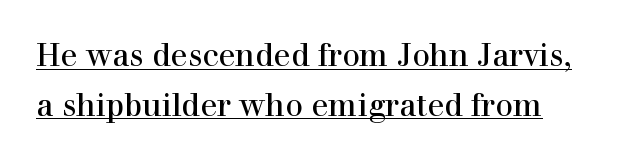
The image shows 31 px serif type, upright; set normal line spacing (1.6x), normal letter spacing, underlined; a medium x-height.
